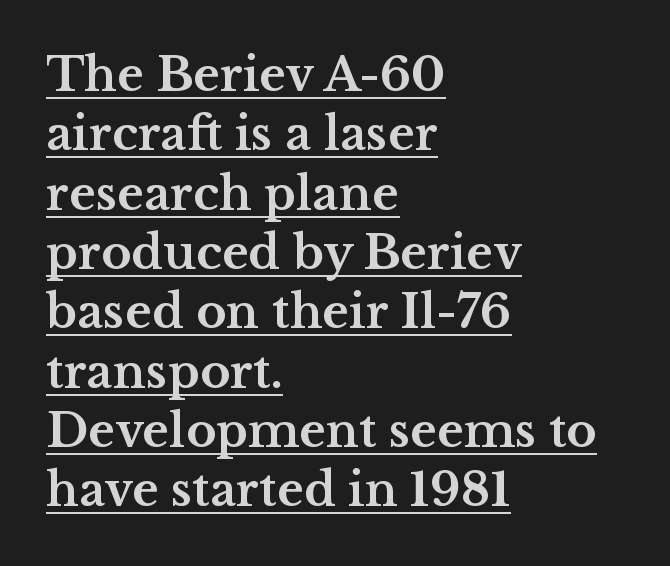
The image shows 46 px bold, wide serif type, upright; set left-aligned, normal line spacing (1.29x), normal letter spacing, underlined; medium stroke contrast and a medium x-height.
